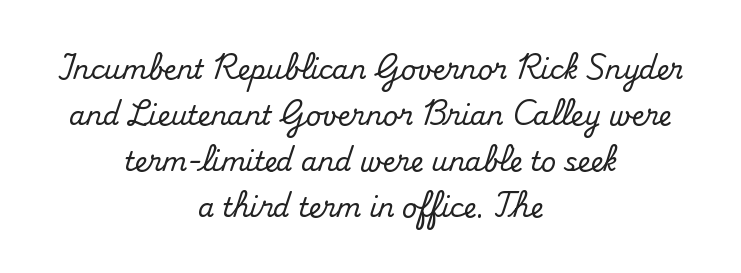
{"underline": "no", "align": "center", "line_spacing_ratio": 1.77, "letter_spacing": "normal", "letter_spacing_em": 0.0, "glyph_px": 26}
